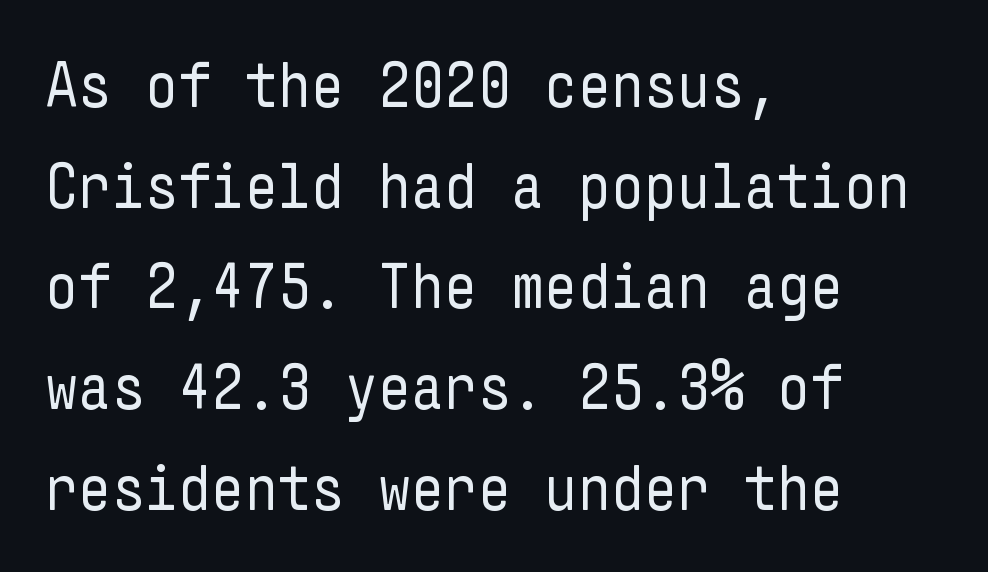
Q: Is the text bold? A: No.
Q: Is the text italic (slanted)? A: No, it is upright.
Q: Is the typeface a serif or a sans-serif typeface? A: Sans-serif.
Q: Is the text underlined? A: No.
Q: How is the paragraph aligned? A: Left-aligned.
Q: Is the spacing between letters normal or unusually wide? A: Normal.
Q: Is the spacing between lines tight, normal or loose? A: Normal.
Q: Width (condensed, normal, or wide)? A: Condensed.
Q: Stroke contrast? A: Low.
Q: x-height? A: Medium.
